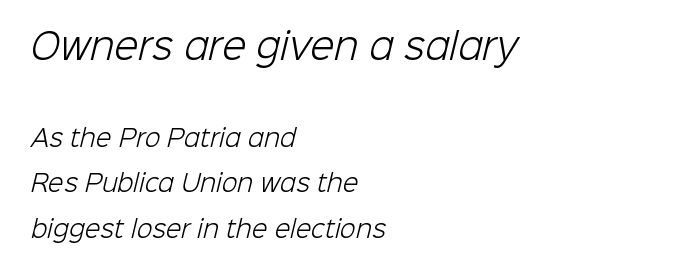
Q: Is the text bold? A: No.
Q: Is the typeface a serif or a sans-serif typeface? A: Sans-serif.
Q: Is the text underlined? A: No.
Q: How is the paragraph aligned? A: Left-aligned.
Q: Is the spacing between letters normal or unusually wide? A: Normal.
Q: Is the spacing between lines tight, normal or loose? A: Loose.
Q: Which block of text is set in a larger size, the first (top) or the second (bottom)? A: The first (top) one.
Q: Width (condensed, normal, or wide)? A: Normal.
Q: Stroke contrast? A: Low.
Q: x-height? A: Medium.
Q: Monospaced? A: No.
